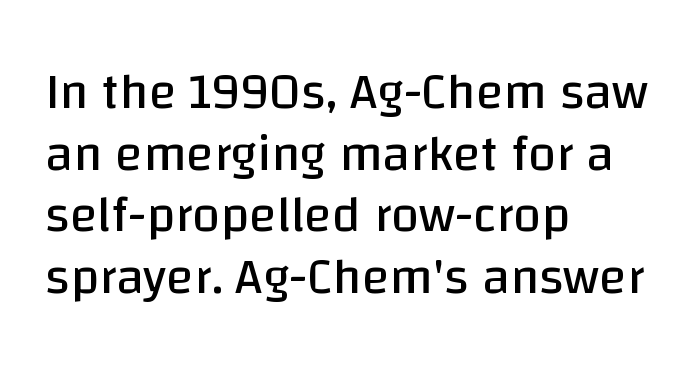
Q: Is the text bold? A: No.
Q: Is the text italic (slanted)? A: No, it is upright.
Q: Is the typeface a serif or a sans-serif typeface? A: Sans-serif.
Q: Is the text underlined? A: No.
Q: How is the paragraph aligned? A: Left-aligned.
Q: Is the spacing between letters normal or unusually wide? A: Normal.
Q: Width (condensed, normal, or wide)? A: Normal.
Q: Stroke contrast? A: Low.
Q: x-height? A: Large.
Q: Monospaced? A: No.
